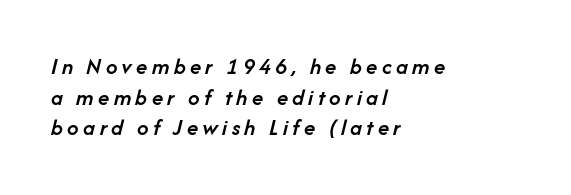
The letters are semibold — heavier than regular but short of a full bold. Does the lettering tilt? It does — this is italic. The gap between lines stays unmarked. Rows of type keep a routine distance in the vertical direction. The rag falls on the right side of this text block.
